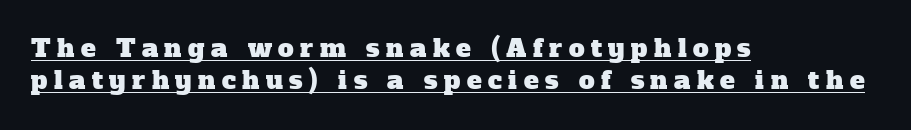
{"underline": "yes", "align": "left", "line_spacing": "normal", "line_spacing_ratio": 1.29, "letter_spacing": "wide", "letter_spacing_em": 0.26, "glyph_px": 25}
